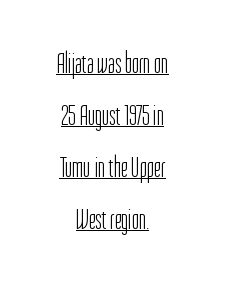
Q: Is the text bold? A: No.
Q: Is the text italic (slanted)? A: No, it is upright.
Q: Is the typeface a serif or a sans-serif typeface? A: Sans-serif.
Q: Is the text underlined? A: Yes.
Q: How is the paragraph aligned? A: Centered.
Q: Is the spacing between letters normal or unusually wide? A: Normal.
Q: Width (condensed, normal, or wide)? A: Condensed.
Q: Stroke contrast? A: Low.
Q: x-height? A: Medium.
Q: Monospaced? A: No.
